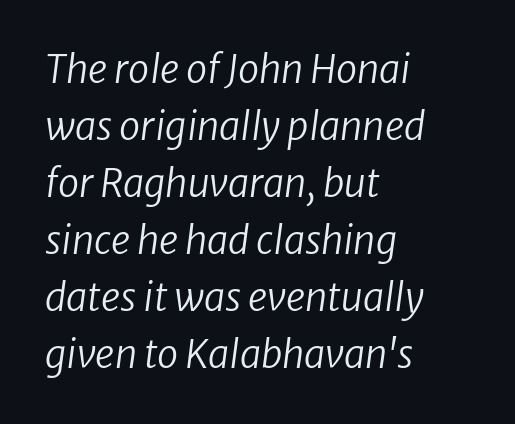
Q: Is the text bold? A: No.
Q: Is the text italic (slanted)? A: Yes, it leans right by about 8 degrees.
Q: Is the text underlined? A: No.
Q: How is the paragraph aligned? A: Left-aligned.
Q: Is the spacing between letters normal or unusually wide? A: Normal.
Q: Is the spacing between lines tight, normal or loose? A: Normal.
Q: Width (condensed, normal, or wide)? A: Normal.
Q: Stroke contrast? A: Low.
Q: x-height? A: Medium.
Q: Monospaced? A: No.
